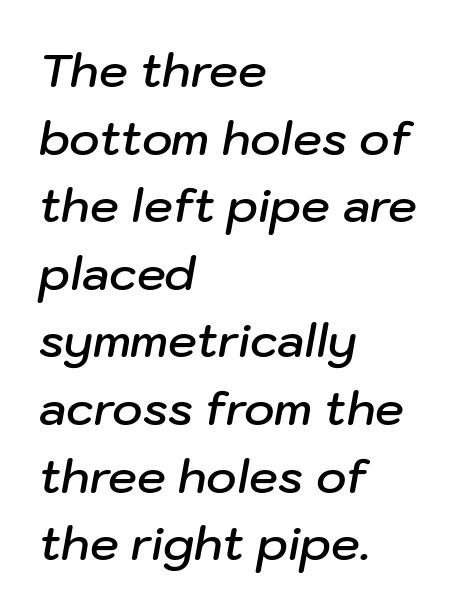
Looks like regular typesetting: each glyph gets only the width it needs. Underline: absent. Line beginnings align vertically; line endings do not. This is moderately heavy type, rendered in semibold. Quick note: italic.
